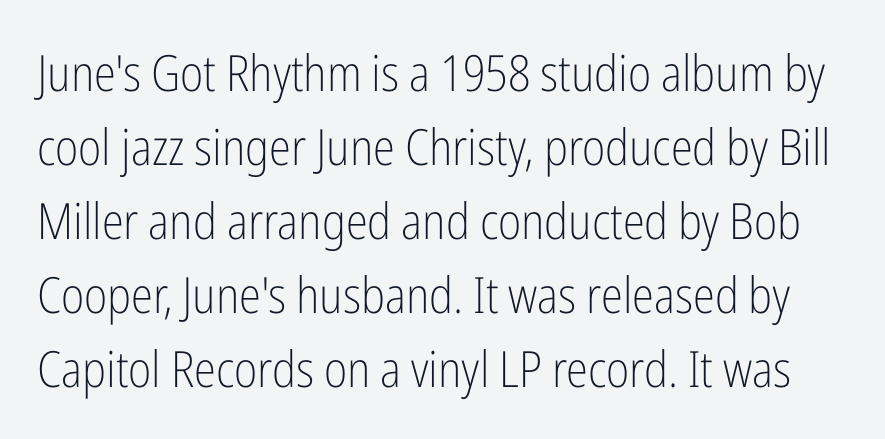
{"serif": "no", "italic": "no", "bold": "no", "weight": "light", "width": "condensed", "stroke_contrast": "low", "x_height": "medium", "monospaced": "no", "underline": "no", "line_spacing": "normal", "line_spacing_ratio": 1.48, "letter_spacing": "normal", "letter_spacing_em": 0.0, "glyph_px": 50}
